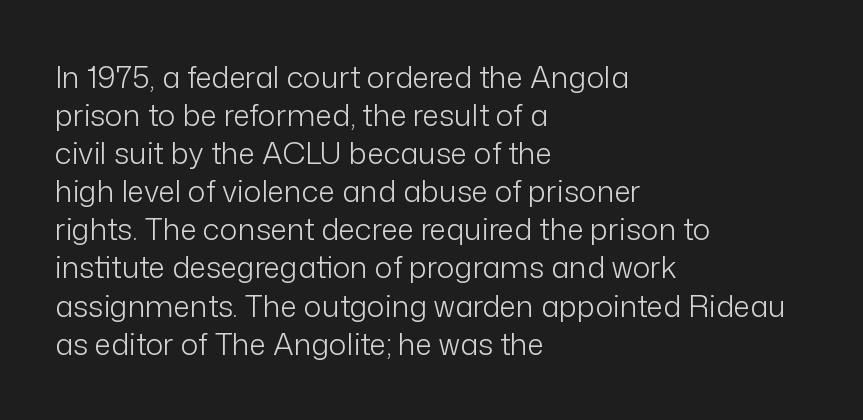
{"serif": "no", "italic": "no", "bold": "no", "weight": "light", "width": "normal", "stroke_contrast": "low", "x_height": "medium", "monospaced": "no", "underline": "no", "align": "left", "line_spacing": "normal", "line_spacing_ratio": 1.27, "letter_spacing": "normal", "letter_spacing_em": 0.0, "glyph_px": 30}
